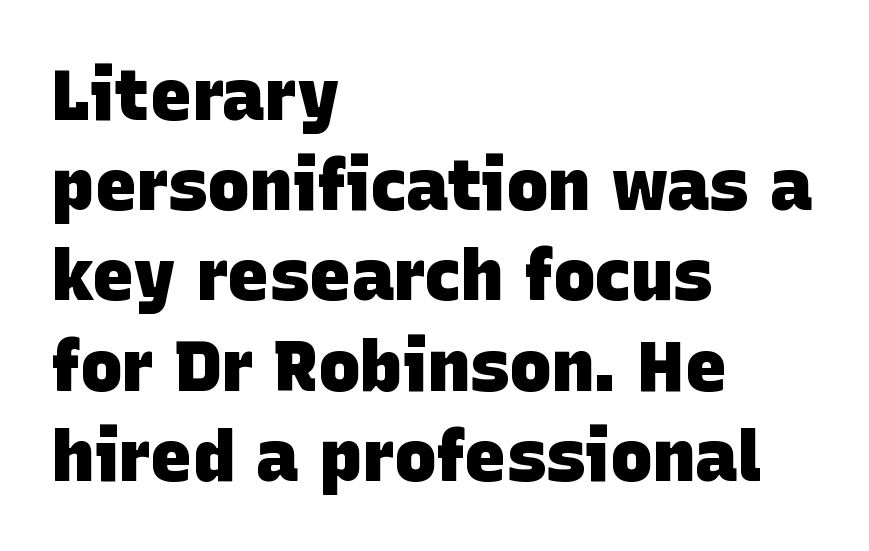
Where is the straight margin? On the left. The font is running at its bold setting. The gap between lines stays unmarked. The passage shown stacks its lines at a standard gap.
